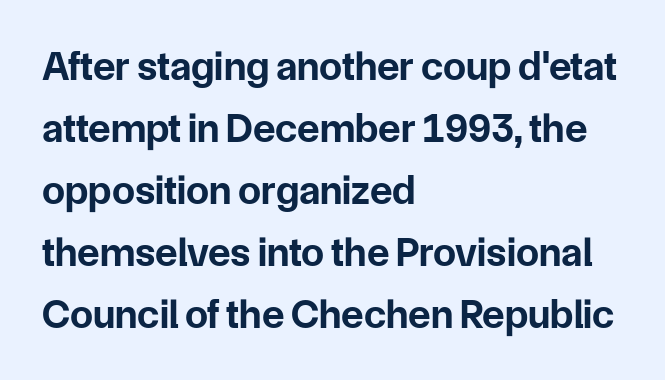
Q: Is the text bold? A: Yes.
Q: Is the text italic (slanted)? A: No, it is upright.
Q: Is the typeface a serif or a sans-serif typeface? A: Sans-serif.
Q: Is the text underlined? A: No.
Q: How is the paragraph aligned? A: Left-aligned.
Q: Is the spacing between letters normal or unusually wide? A: Normal.
Q: Is the spacing between lines tight, normal or loose? A: Normal.
Q: Width (condensed, normal, or wide)? A: Normal.
Q: Stroke contrast? A: Low.
Q: x-height? A: Medium.
Q: Monospaced? A: No.
